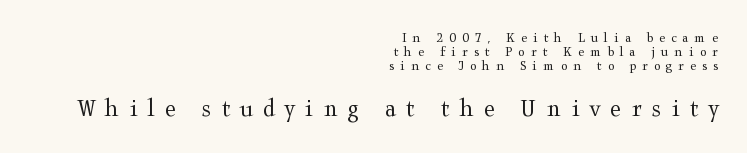
Q: Is the text bold? A: No.
Q: Is the text italic (slanted)? A: No, it is upright.
Q: Is the text underlined? A: No.
Q: How is the paragraph aligned? A: Right-aligned.
Q: Is the spacing between letters normal or unusually wide? A: Unusually wide.
Q: Is the spacing between lines tight, normal or loose? A: Tight.
Q: Which block of text is set in a larger size, the first (top) or the second (bottom)? A: The second (bottom) one.
